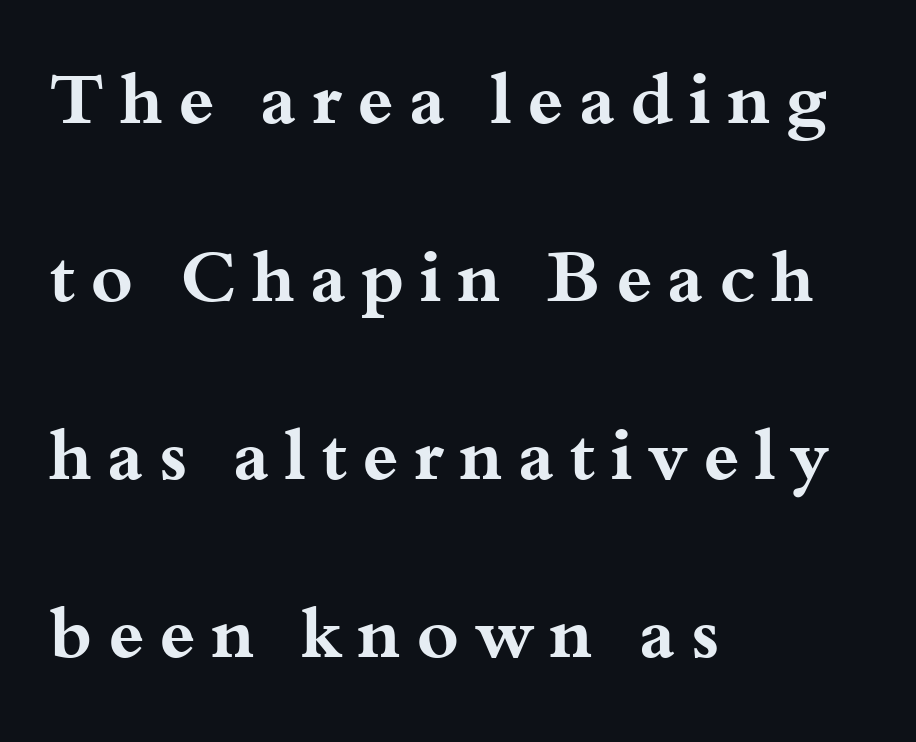
Each letter keeps its own natural width here, so spacing adapts to shape. Quick note: interline space is abundant. The passage shown is typeset with a serif family. The lettering stays uniformly vertical, giving the passage a roman look. A classic flush-left, rag-right setting is used for this passage.
